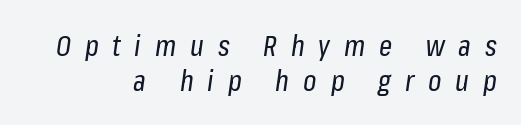
Q: Is the text bold? A: No.
Q: Is the text italic (slanted)? A: Yes, it leans right by about 8 degrees.
Q: Is the text underlined? A: No.
Q: How is the paragraph aligned? A: Right-aligned.
Q: Is the spacing between letters normal or unusually wide? A: Unusually wide.
Q: Width (condensed, normal, or wide)? A: Condensed.
Q: Stroke contrast? A: Low.
Q: x-height? A: Medium.
Q: Monospaced? A: No.
